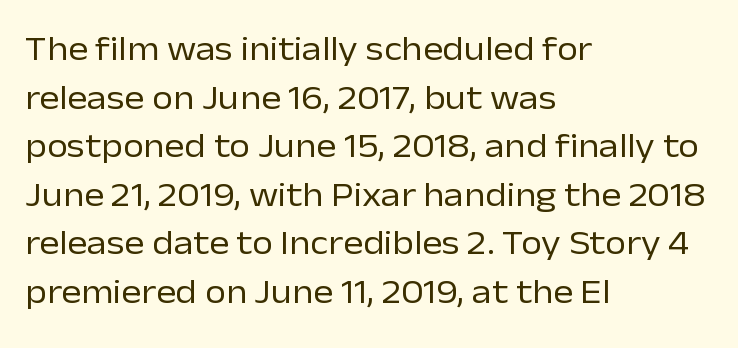
{"serif": "no", "italic": "no", "bold": "no", "weight": "regular", "width": "normal", "stroke_contrast": "low", "x_height": "medium", "monospaced": "no", "underline": "no", "align": "left", "line_spacing": "normal", "line_spacing_ratio": 1.43, "letter_spacing": "normal", "letter_spacing_em": 0.0, "glyph_px": 34}
